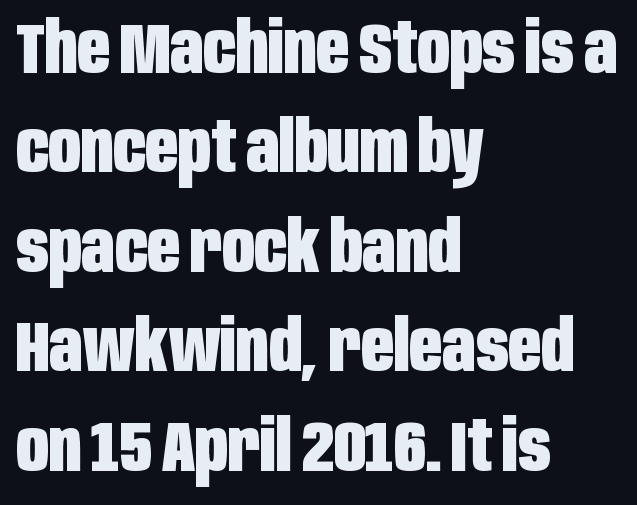
The letters stand straight up with perfectly vertical stems. The letters advance in unequal steps, a hallmark of proportional type. Regarding serifs, this sample does without them. A full-strength bold gives these letters their thick strokes. Regarding leading, the lines here are spaced in the standard way.
